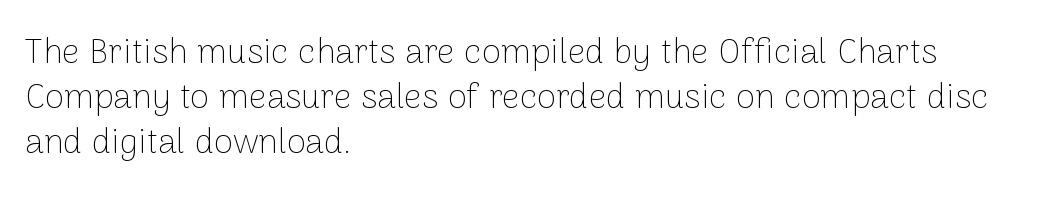
The image shows 35 px thin sans-serif type, upright; set left-aligned, normal line spacing (1.28x), normal letter spacing, not underlined; low stroke contrast and a medium x-height.
